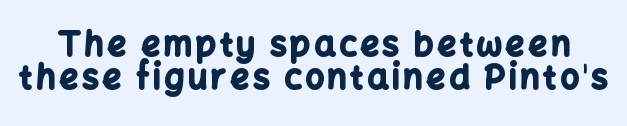
The image shows 33 px bold sans-serif type, upright; set tight line spacing (1.01x), not underlined; low stroke contrast and a medium x-height.
